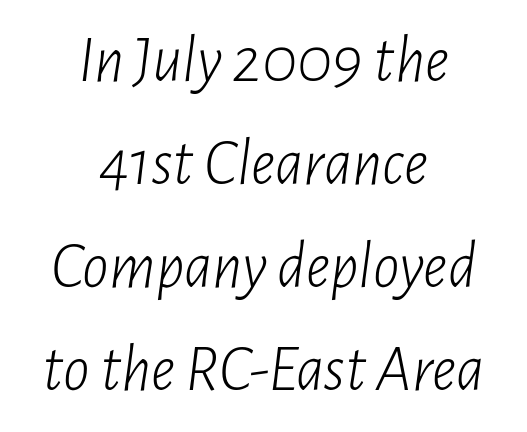
{"italic": "yes", "lean": "right", "slant_degrees": 7, "bold": "no", "weight": "light", "width": "condensed", "stroke_contrast": "low", "x_height": "medium", "monospaced": "no", "underline": "no", "align": "center", "line_spacing": "normal", "line_spacing_ratio": 1.56, "letter_spacing": "normal", "letter_spacing_em": 0.0, "glyph_px": 66}
